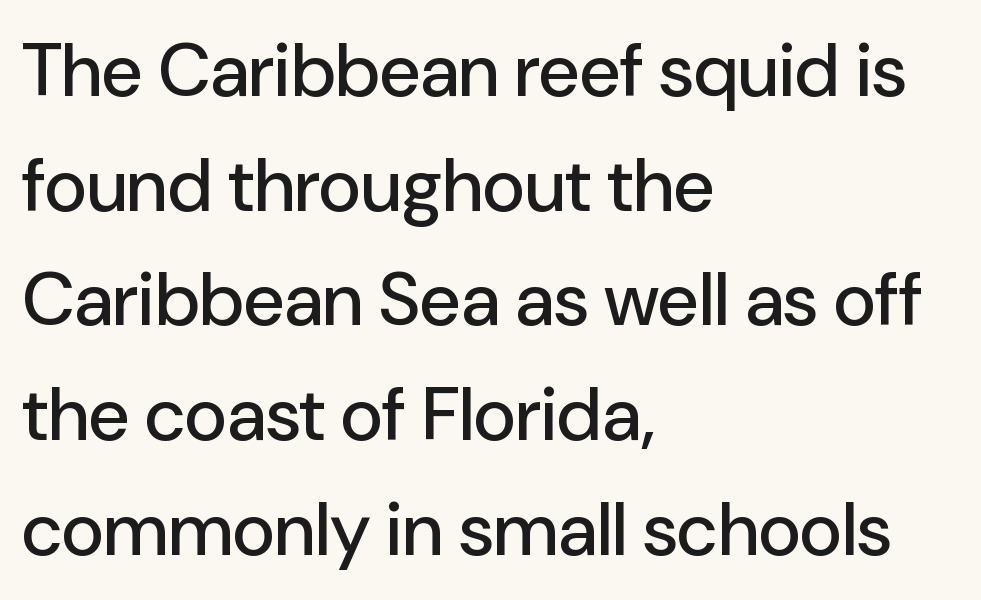
Q: Is the text italic (slanted)? A: No, it is upright.
Q: Is the typeface a serif or a sans-serif typeface? A: Sans-serif.
Q: Is the text underlined? A: No.
Q: How is the paragraph aligned? A: Left-aligned.
Q: Is the spacing between letters normal or unusually wide? A: Normal.
Q: Is the spacing between lines tight, normal or loose? A: Normal.
Q: Width (condensed, normal, or wide)? A: Normal.
Q: Stroke contrast? A: Low.
Q: x-height? A: Medium.
Q: Monospaced? A: No.
